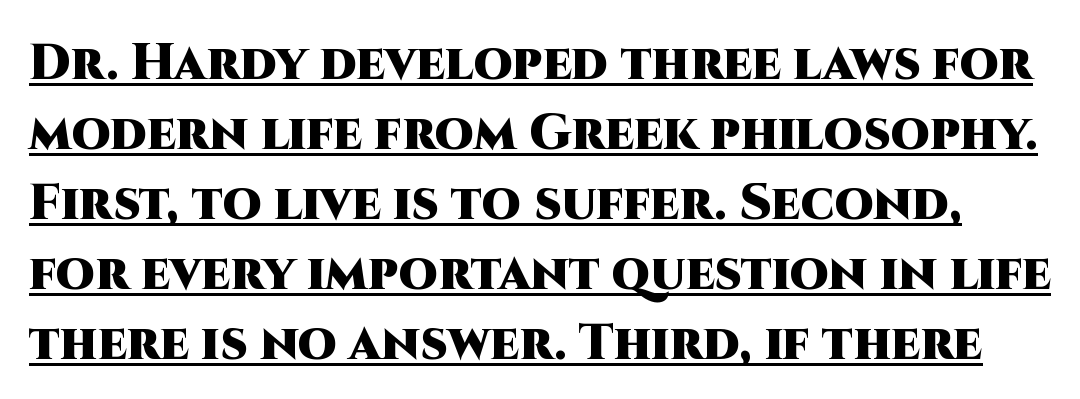
The image shows 50 px heavy sans-serif type, upright; set normal line spacing (1.4x), normal letter spacing, underlined; high stroke contrast and a large x-height.
